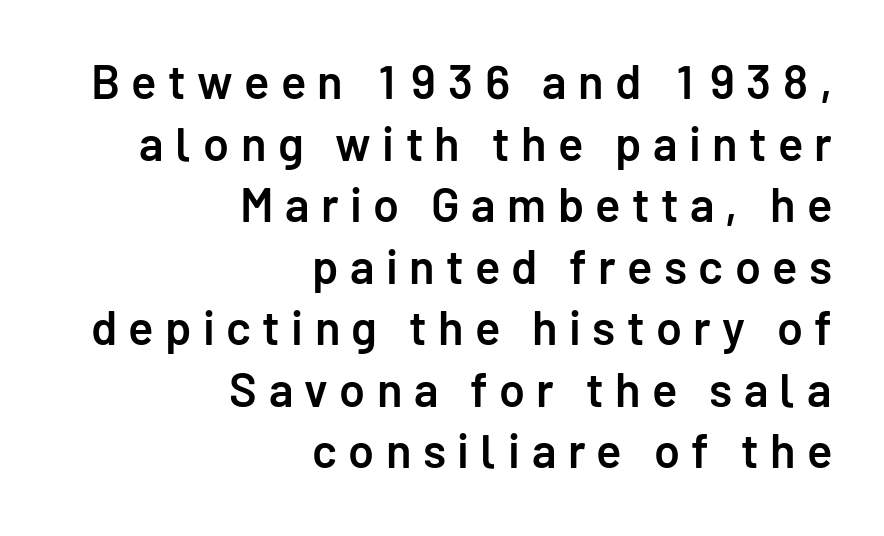
The image shows 47 px semibold sans-serif type, upright; set right-aligned, normal line spacing (1.31x), unusually wide letter spacing (+0.24 em), not underlined; low stroke contrast and a medium x-height.
